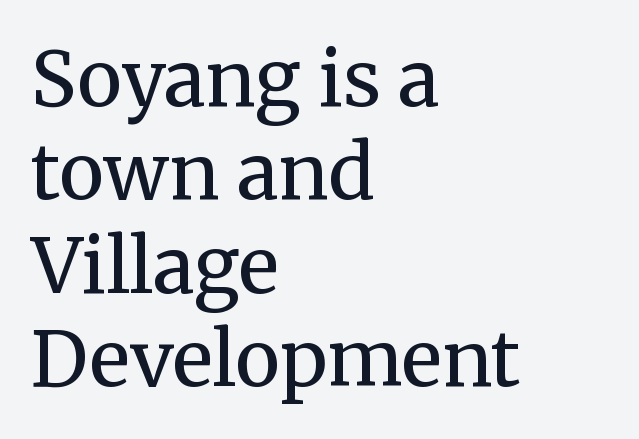
Q: Is the text bold? A: No.
Q: Is the text italic (slanted)? A: No, it is upright.
Q: Is the typeface a serif or a sans-serif typeface? A: Serif.
Q: Is the text underlined? A: No.
Q: How is the paragraph aligned? A: Left-aligned.
Q: Is the spacing between letters normal or unusually wide? A: Normal.
Q: Width (condensed, normal, or wide)? A: Normal.
Q: Stroke contrast? A: Medium.
Q: x-height? A: Medium.
Q: Monospaced? A: No.
